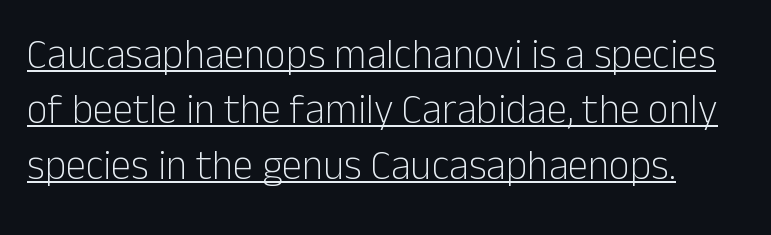
Vertical stems look standard width or narrower in stroke. What decoration does the sample have? An underline. These lines are rendered in a variable-pitch font. Tracking here is standard; glyphs follow each other at the usual distance. The type family on display is of the sans-serif kind.
